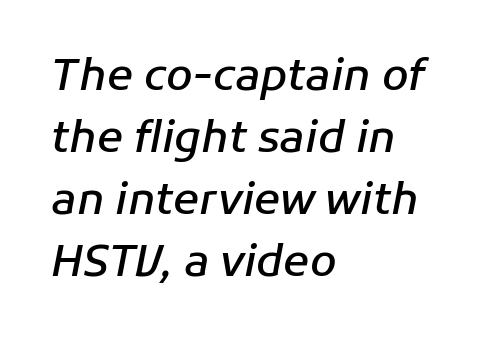
Q: Is the text bold? A: Semi-bold.
Q: Is the text italic (slanted)? A: Yes, it leans right by about 11 degrees.
Q: Is the text underlined? A: No.
Q: How is the paragraph aligned? A: Left-aligned.
Q: Is the spacing between letters normal or unusually wide? A: Normal.
Q: Is the spacing between lines tight, normal or loose? A: Normal.
Q: Width (condensed, normal, or wide)? A: Normal.
Q: Stroke contrast? A: Low.
Q: x-height? A: Medium.
Q: Monospaced? A: No.
